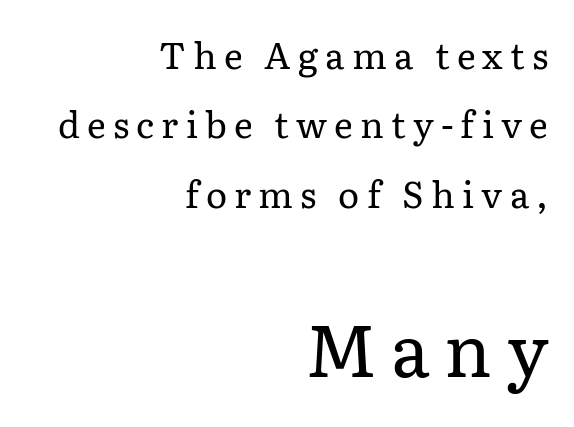
Little horizontal feet cap the strokes, marking this as serif type. Only glyphs here, with clear space below each row. Small over large — that's the arrangement of the two blocks here. This sample uses an upright cut, with every glyph sitting square on the baseline.
